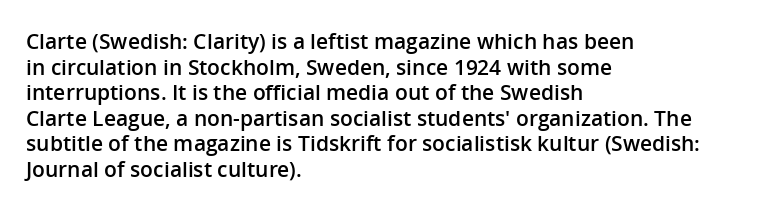
Q: Is the text bold? A: Semi-bold.
Q: Is the text italic (slanted)? A: No, it is upright.
Q: Is the text underlined? A: No.
Q: How is the paragraph aligned? A: Left-aligned.
Q: Is the spacing between letters normal or unusually wide? A: Normal.
